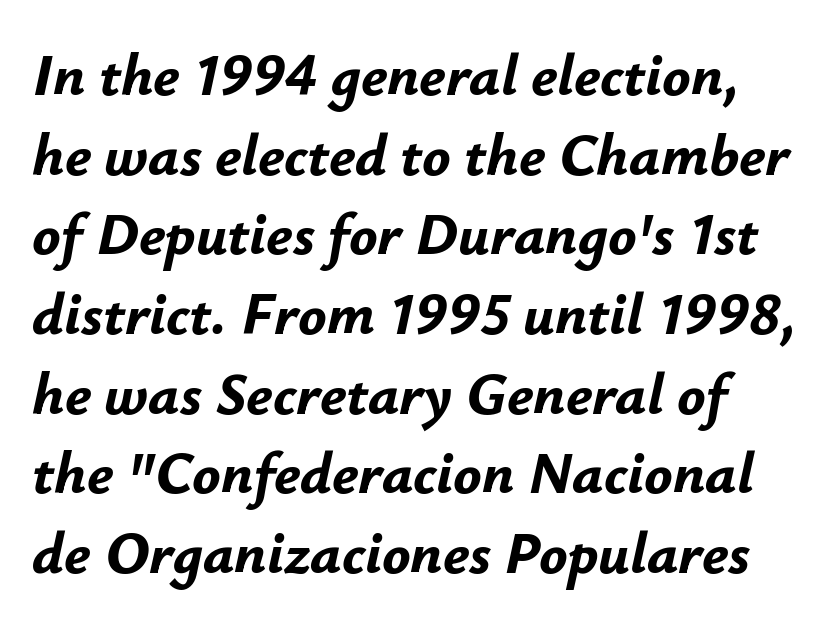
{"italic": "yes", "lean": "right", "slant_degrees": 12, "bold": "yes", "weight": "bold", "width": "normal", "stroke_contrast": "low", "x_height": "small", "monospaced": "no", "underline": "no", "line_spacing": "normal", "line_spacing_ratio": 1.35, "letter_spacing": "normal", "letter_spacing_em": 0.0, "glyph_px": 59}
